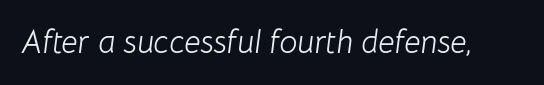
The weight tops out at a normal text grade. Unmarked baselines from the first word to the last. The letters are slanted; this is an italic face. Do the characters align in a grid? No, the font is proportional.
